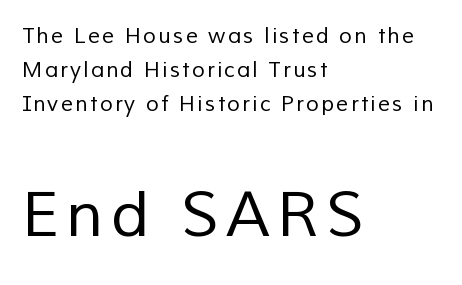
{"serif": "no", "bold": "no", "weight": "regular", "width": "normal", "stroke_contrast": "low", "x_height": "medium", "monospaced": "no", "underline": "no", "align": "left", "line_spacing": "normal", "line_spacing_ratio": 1.63, "larger_block": "second", "size_ratio": 3.0, "glyph_px": 63}
